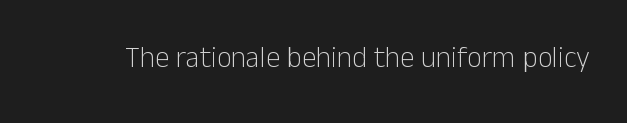
Type without underlining. Are there feet on the stems? There aren't — it's a sans. Spacing verdict: proportional, widths tailored to each character. The letterforms sit shoulder to shoulder at normal distance. The specimen reads as upright at a glance. The strokes carry an ordinary text weight at most.
